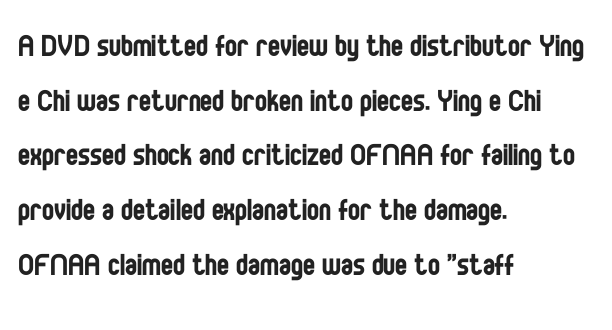
Q: Is the text bold? A: No.
Q: Is the text italic (slanted)? A: No, it is upright.
Q: Is the typeface a serif or a sans-serif typeface? A: Sans-serif.
Q: Is the text underlined? A: No.
Q: How is the paragraph aligned? A: Left-aligned.
Q: Is the spacing between letters normal or unusually wide? A: Normal.
Q: Is the spacing between lines tight, normal or loose? A: Normal.
Q: Width (condensed, normal, or wide)? A: Condensed.
Q: Stroke contrast? A: Low.
Q: x-height? A: Large.
Q: Monospaced? A: No.
